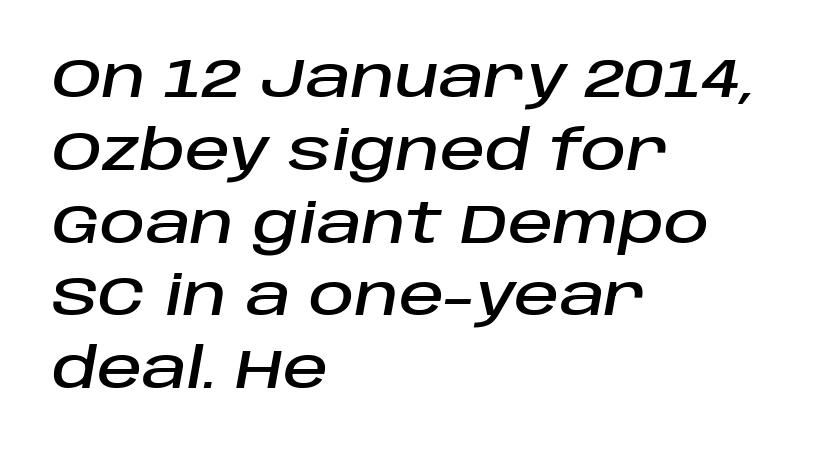
The image shows 56 px text type, italic (leaning right); set left-aligned, normal line spacing (1.3x), normal letter spacing, not underlined; low stroke contrast and a large x-height.
